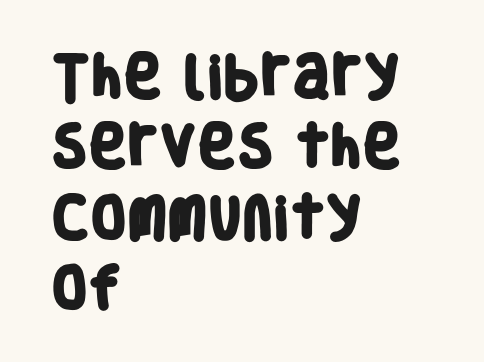
Think of a printed novel: that variable character pitch is what you see here. A classic flush-left, rag-right setting is used for this passage. Leading: standard. The font is running at its bold setting.
